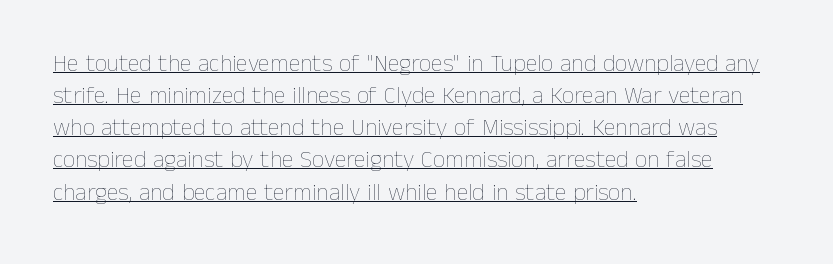
These characters rest on top of a visible drawn line. A light-to-regular cut is what we see here. The face used here is rendered with its standard letterfit. This rendering uses left alignment, leaving the right contour irregular. Leading matches the norm, producing a regular column.
